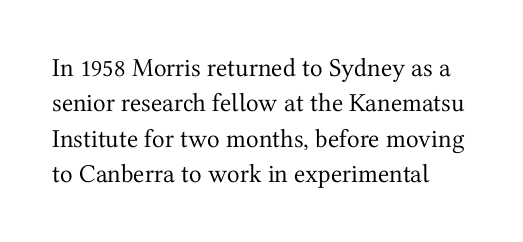
{"italic": "no", "bold": "no", "underline": "no", "line_spacing": "normal", "line_spacing_ratio": 1.36, "letter_spacing": "normal", "letter_spacing_em": 0.0, "glyph_px": 26}
